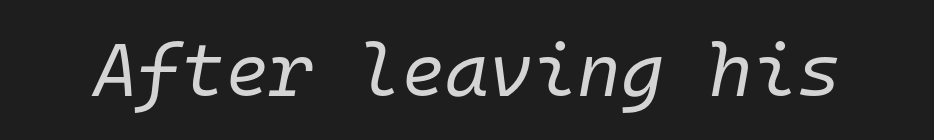
{"italic": "yes", "lean": "right", "slant_degrees": 10, "bold": "no", "weight": "regular", "width": "normal", "stroke_contrast": "low", "x_height": "medium", "monospaced": "yes", "underline": "no", "letter_spacing": "normal", "letter_spacing_em": 0.0, "glyph_px": 75}
